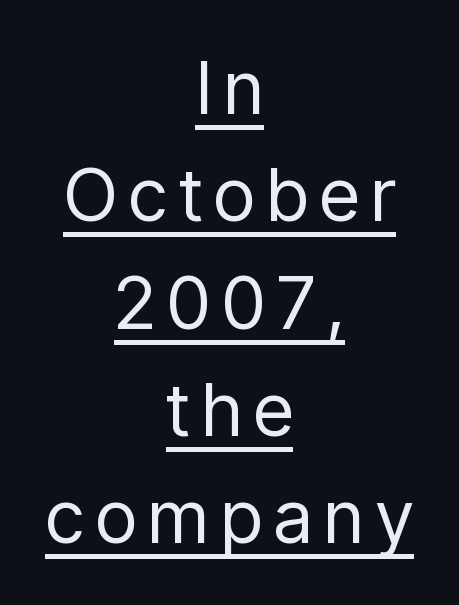
{"serif": "no", "italic": "no", "bold": "no", "weight": "regular", "width": "condensed", "stroke_contrast": "low", "x_height": "medium", "monospaced": "no", "underline": "yes", "align": "center", "line_spacing": "normal", "line_spacing_ratio": 1.47, "glyph_px": 73}
